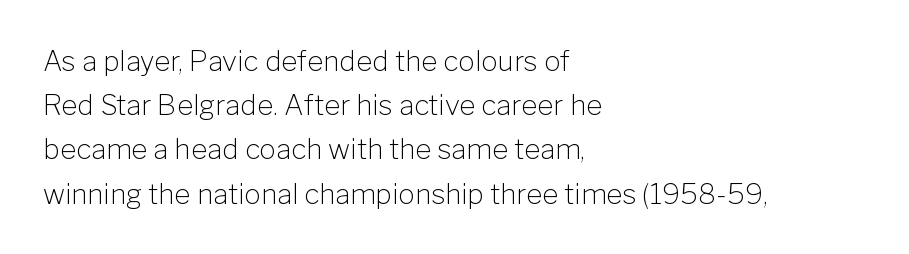
{"serif": "no", "italic": "no", "bold": "no", "weight": "light", "width": "normal", "stroke_contrast": "low", "x_height": "medium", "monospaced": "no", "underline": "no", "align": "left", "line_spacing": "normal", "line_spacing_ratio": 1.58, "letter_spacing": "normal", "letter_spacing_em": 0.0, "glyph_px": 28}
